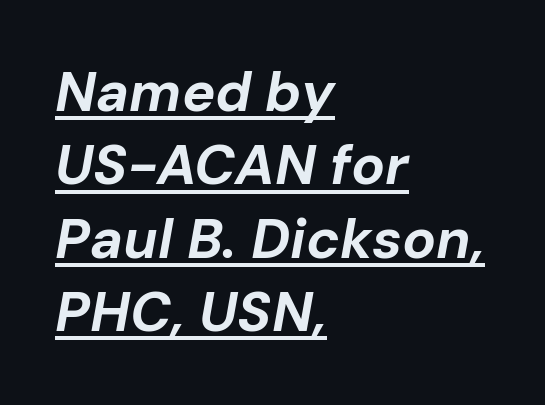
The image shows 56 px bold type, italic (leaning right); set left-aligned, normal line spacing (1.31x), normal letter spacing, underlined; low stroke contrast and a medium x-height.
